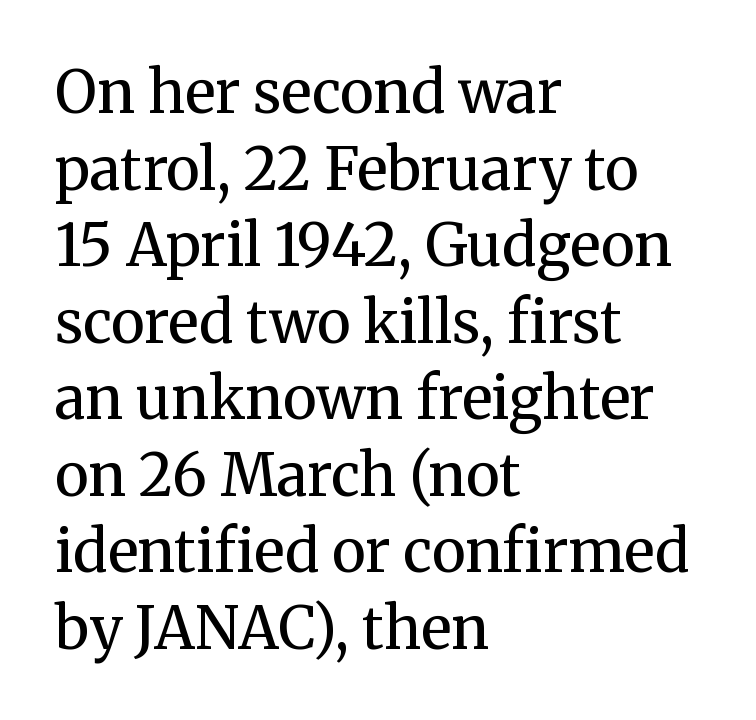
The image shows 58 px regular-weight serif type, upright; set left-aligned, normal line spacing (1.32x), normal letter spacing, not underlined; medium stroke contrast and a medium x-height.
